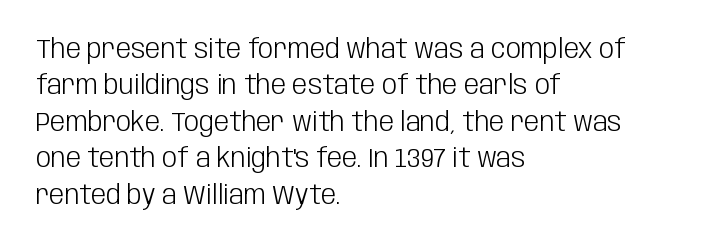
Upright lettering throughout. Reading down the column, the eye jumps a familiar distance to each next line. The typesetting does not lean heavy: it is not bold. Horizontal alignment here is leftward, the default for most running prose. The space directly below the letters is spotless. Glyph-to-glyph distance matches everyday printed text.
